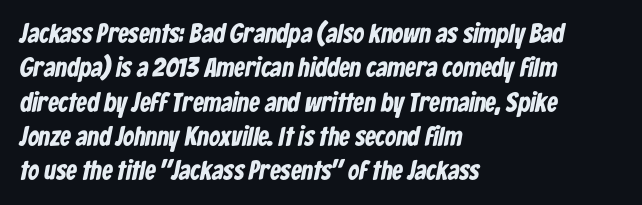
{"bold": "yes", "underline": "no", "align": "left", "line_spacing": "normal", "line_spacing_ratio": 1.27, "letter_spacing": "normal", "letter_spacing_em": 0.0, "glyph_px": 27}
